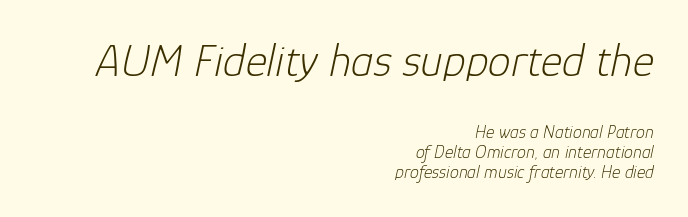
The image shows 46 px light type, italic (leaning right); set right-aligned, tight line spacing (1.1x), normal letter spacing, not underlined; the first (top) block is 2.56x larger; low stroke contrast and a medium x-height.
